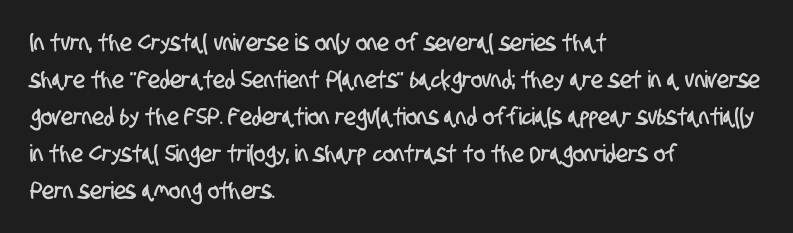
{"underline": "no", "align": "left", "line_spacing": "normal", "line_spacing_ratio": 1.54, "letter_spacing": "normal", "letter_spacing_em": 0.0, "glyph_px": 24}
